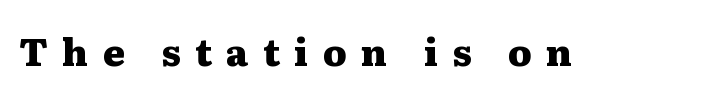
The image shows 37 px heavy, wide serif type, upright; set unusually wide letter spacing (+0.39 em), not underlined; medium stroke contrast and a medium x-height.
